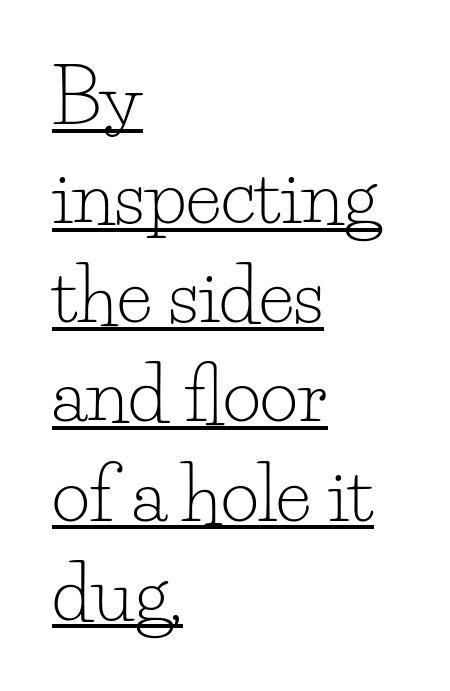
Q: Is the text bold? A: No.
Q: Is the text italic (slanted)? A: No, it is upright.
Q: Is the typeface a serif or a sans-serif typeface? A: Serif.
Q: Is the text underlined? A: Yes.
Q: How is the paragraph aligned? A: Left-aligned.
Q: Is the spacing between letters normal or unusually wide? A: Normal.
Q: Is the spacing between lines tight, normal or loose? A: Normal.
Q: Width (condensed, normal, or wide)? A: Normal.
Q: Stroke contrast? A: Low.
Q: x-height? A: Small.
Q: Monospaced? A: No.
